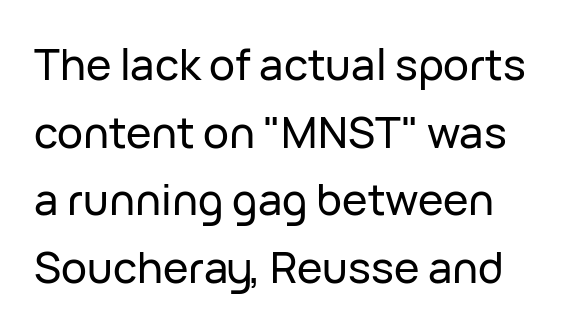
Q: Is the text italic (slanted)? A: No, it is upright.
Q: Is the typeface a serif or a sans-serif typeface? A: Sans-serif.
Q: Is the text underlined? A: No.
Q: Is the spacing between letters normal or unusually wide? A: Normal.
Q: Is the spacing between lines tight, normal or loose? A: Normal.
Q: Width (condensed, normal, or wide)? A: Normal.
Q: Stroke contrast? A: Low.
Q: x-height? A: Medium.
Q: Monospaced? A: No.
